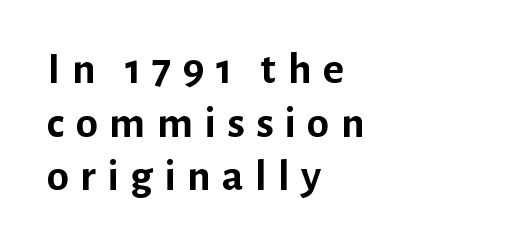
{"serif": "no", "italic": "no", "bold": "yes", "weight": "semibold", "width": "normal", "stroke_contrast": "low", "x_height": "medium", "monospaced": "no", "underline": "no", "align": "left", "line_spacing_ratio": 1.19, "letter_spacing": "wide", "letter_spacing_em": 0.25, "glyph_px": 45}
